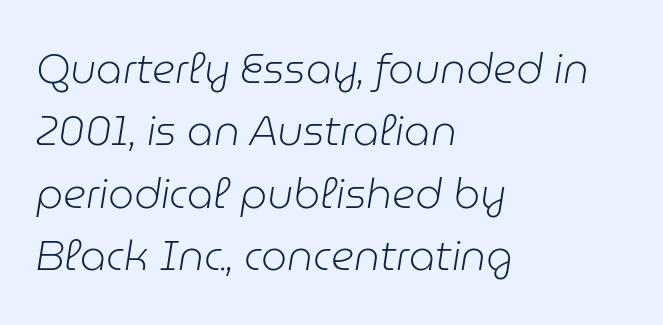
Q: Is the text bold? A: No.
Q: Is the text italic (slanted)? A: Yes, it leans right by about 9 degrees.
Q: Is the text underlined? A: No.
Q: How is the paragraph aligned? A: Left-aligned.
Q: Is the spacing between letters normal or unusually wide? A: Normal.
Q: Is the spacing between lines tight, normal or loose? A: Normal.
Q: Width (condensed, normal, or wide)? A: Normal.
Q: Stroke contrast? A: Low.
Q: x-height? A: Medium.
Q: Monospaced? A: No.
